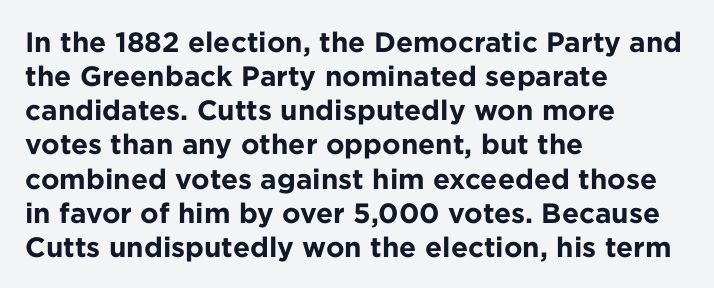
Q: Is the text bold? A: Yes.
Q: Is the text italic (slanted)? A: No, it is upright.
Q: Is the typeface a serif or a sans-serif typeface? A: Sans-serif.
Q: Is the text underlined? A: No.
Q: How is the paragraph aligned? A: Left-aligned.
Q: Is the spacing between letters normal or unusually wide? A: Normal.
Q: Width (condensed, normal, or wide)? A: Normal.
Q: Stroke contrast? A: Low.
Q: x-height? A: Medium.
Q: Monospaced? A: No.
